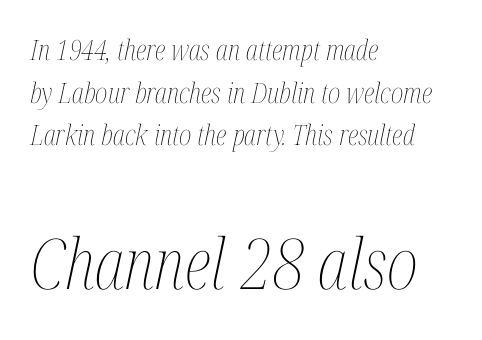
The image shows 70 px thin, condensed type, italic (leaning right); set left-aligned, normal line spacing (1.52x), normal letter spacing, not underlined; the second (bottom) block is 2.5x larger; medium stroke contrast and a medium x-height.
